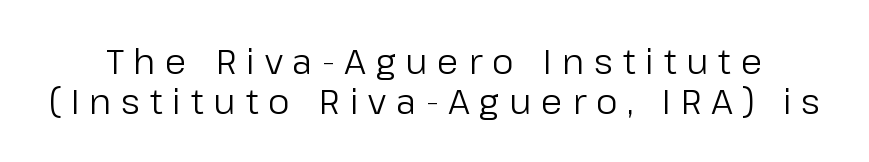
The image shows 35 px regular-weight sans-serif type, upright; set tight line spacing (1.15x), unusually wide letter spacing (+0.28 em), not underlined; low stroke contrast and a medium x-height.
